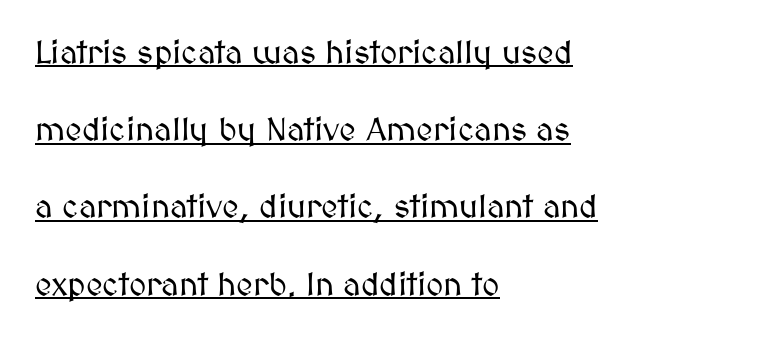
The image shows 33 px text type, upright; set left-aligned, loose line spacing (2.34x), normal letter spacing, underlined; medium stroke contrast and a medium x-height.
